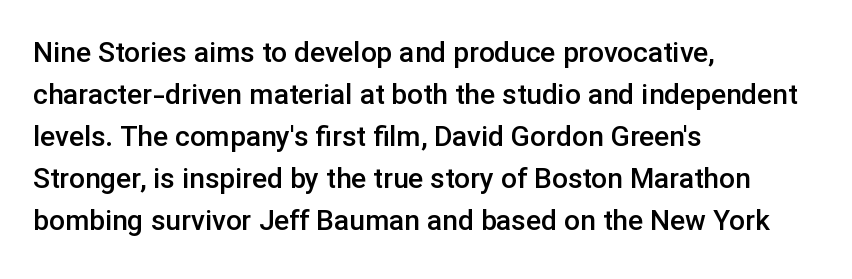
{"serif": "no", "italic": "no", "bold": "semi", "weight": "semibold", "width": "normal", "stroke_contrast": "low", "x_height": "medium", "monospaced": "no", "underline": "no", "align": "left", "line_spacing": "normal", "line_spacing_ratio": 1.5, "letter_spacing": "normal", "letter_spacing_em": 0.0, "glyph_px": 28}
